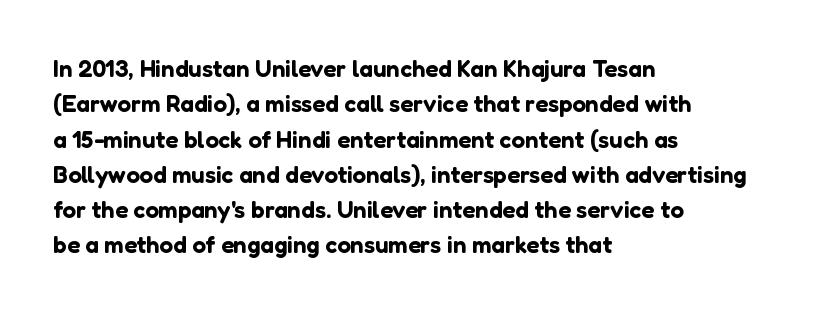
{"italic": "no", "underline": "no", "align": "left", "line_spacing": "normal", "line_spacing_ratio": 1.47, "letter_spacing": "normal", "letter_spacing_em": 0.0, "glyph_px": 24}
